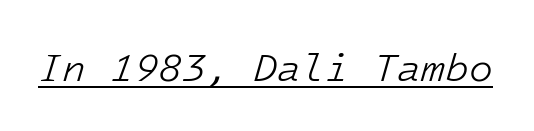
The letterforms sit shoulder to shoulder at normal distance. The weight tops out at a normal text grade. The face used here appears with an underline applied. Italic: yes, the glyphs are oblique.
